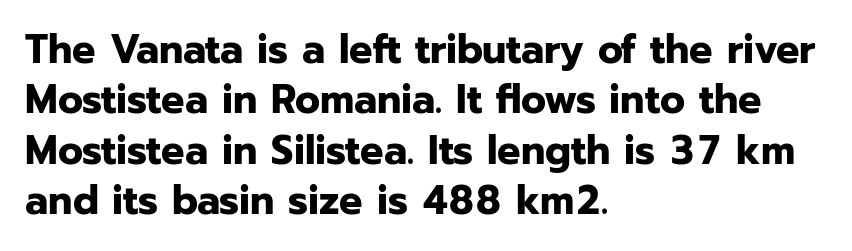
Q: Is the text bold? A: Yes.
Q: Is the text italic (slanted)? A: No, it is upright.
Q: Is the typeface a serif or a sans-serif typeface? A: Sans-serif.
Q: Is the text underlined? A: No.
Q: How is the paragraph aligned? A: Left-aligned.
Q: Is the spacing between letters normal or unusually wide? A: Normal.
Q: Width (condensed, normal, or wide)? A: Normal.
Q: Stroke contrast? A: Low.
Q: x-height? A: Medium.
Q: Monospaced? A: No.
